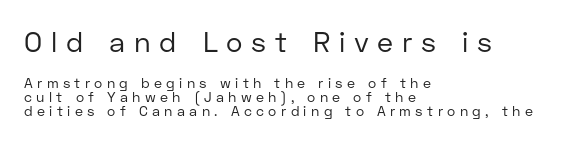
The image shows 28 px regular-weight sans-serif type, upright; set left-aligned, tight line spacing (0.99x), unusually wide letter spacing (+0.31 em), not underlined; the first (top) block is 2.0x larger; low stroke contrast and a medium x-height.
